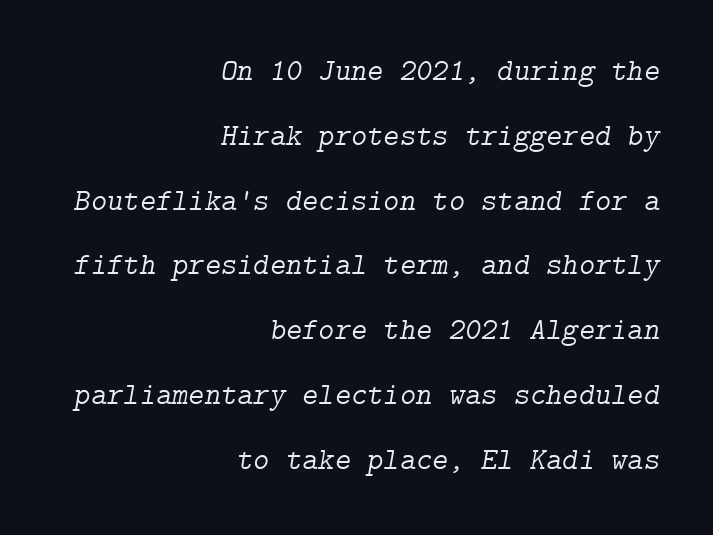
{"serif": "yes", "italic": "yes", "lean": "right", "slant_degrees": 9, "bold": "no", "weight": "light", "width": "normal", "stroke_contrast": "low", "x_height": "medium", "underline": "no", "align": "right", "line_spacing": "loose", "line_spacing_ratio": 2.09, "letter_spacing": "normal", "letter_spacing_em": 0.0, "glyph_px": 31}
